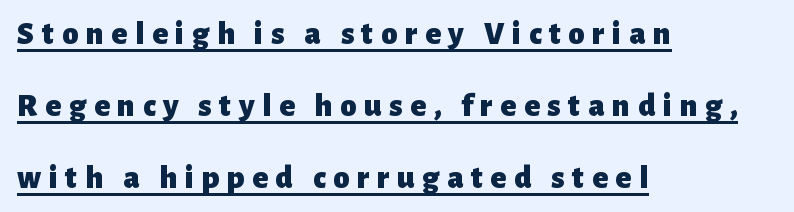
{"serif": "no", "italic": "no", "bold": "yes", "weight": "heavy", "width": "normal", "stroke_contrast": "low", "x_height": "medium", "monospaced": "no", "underline": "yes", "align": "left", "line_spacing": "loose", "line_spacing_ratio": 2.18, "letter_spacing": "wide", "letter_spacing_em": 0.23, "glyph_px": 33}
